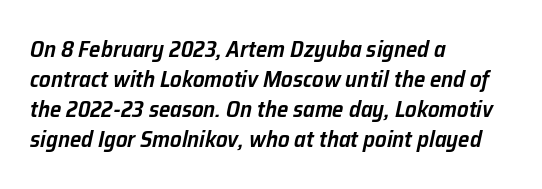
The passage shown leans; its letterforms are oblique. A typesetter would call this zero additional tracking. One glance says typical: line gaps are just what's usual. The letters are semibold — heavier than regular but short of a full bold. This rendering uses left alignment, leaving the right contour irregular.
